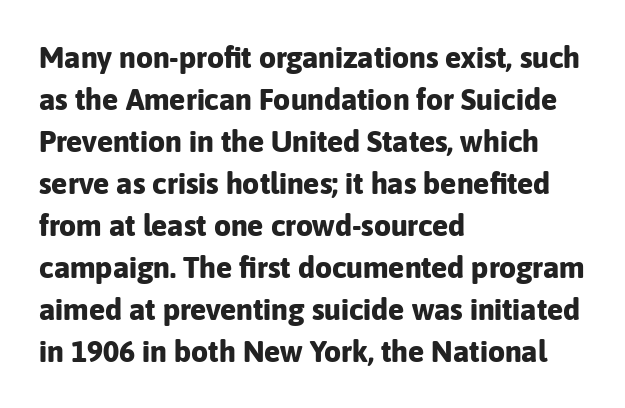
The lines sit at an ordinary, default distance from one another. Each glyph is drawn with heavy, bold strokes. Is there any slant? The stems are plumb. Descender tails drop into unmarked territory.
